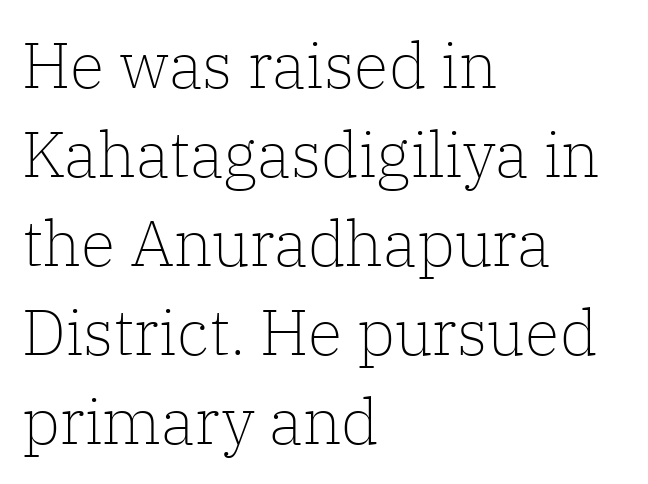
The image shows 64 px light serif type, upright; set left-aligned, normal line spacing (1.39x), normal letter spacing, not underlined; low stroke contrast and a medium x-height.
